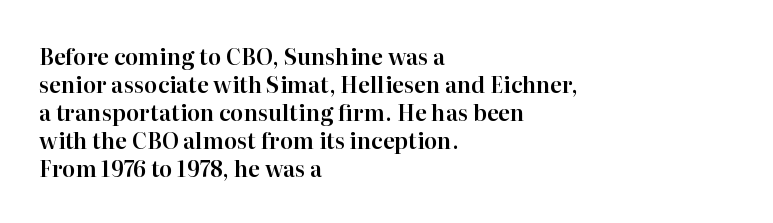
In terms of leading, this rendering sits right in the middle. Do the letters lean? They stand straight. These lines stack with their left ends in a neat column. The zone under the glyphs is completely vacant. The letters sit at their default tracking, neither squeezed nor spread.
